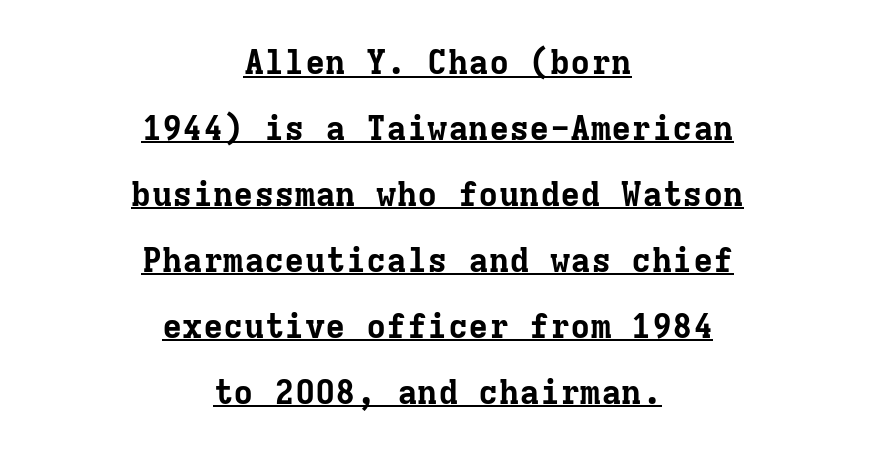
The image shows 34 px bold serif type, upright, monospaced; set centered, loose line spacing (1.94x), normal letter spacing, underlined; low stroke contrast and a medium x-height.
